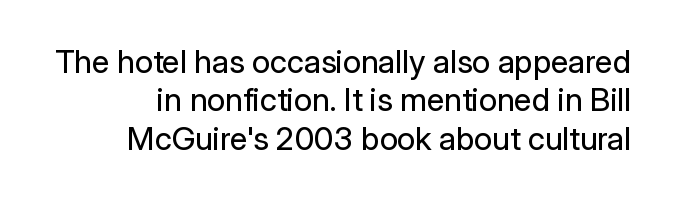
The image shows 32 px regular-weight sans-serif type, upright; set line spacing 1.2x, normal letter spacing, not underlined; low stroke contrast and a medium x-height.
